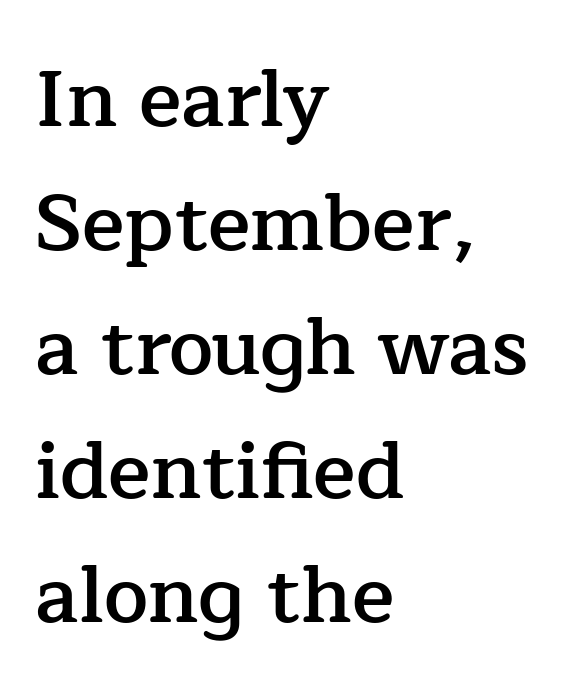
Q: Is the text bold? A: Semi-bold.
Q: Is the text italic (slanted)? A: No, it is upright.
Q: Is the typeface a serif or a sans-serif typeface? A: Serif.
Q: Is the text underlined? A: No.
Q: How is the paragraph aligned? A: Left-aligned.
Q: Is the spacing between letters normal or unusually wide? A: Normal.
Q: Is the spacing between lines tight, normal or loose? A: Normal.
Q: Width (condensed, normal, or wide)? A: Normal.
Q: Stroke contrast? A: Low.
Q: x-height? A: Medium.
Q: Monospaced? A: No.
